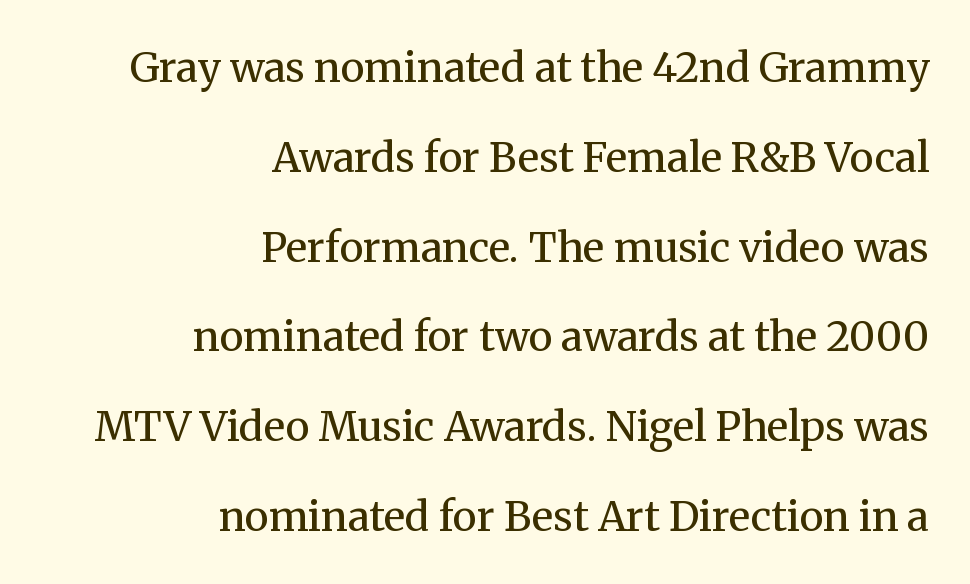
Q: Is the text bold? A: No.
Q: Is the text italic (slanted)? A: No, it is upright.
Q: Is the typeface a serif or a sans-serif typeface? A: Serif.
Q: Is the text underlined? A: No.
Q: How is the paragraph aligned? A: Right-aligned.
Q: Is the spacing between letters normal or unusually wide? A: Normal.
Q: Is the spacing between lines tight, normal or loose? A: Loose.
Q: Width (condensed, normal, or wide)? A: Normal.
Q: Stroke contrast? A: Medium.
Q: x-height? A: Medium.
Q: Monospaced? A: No.
